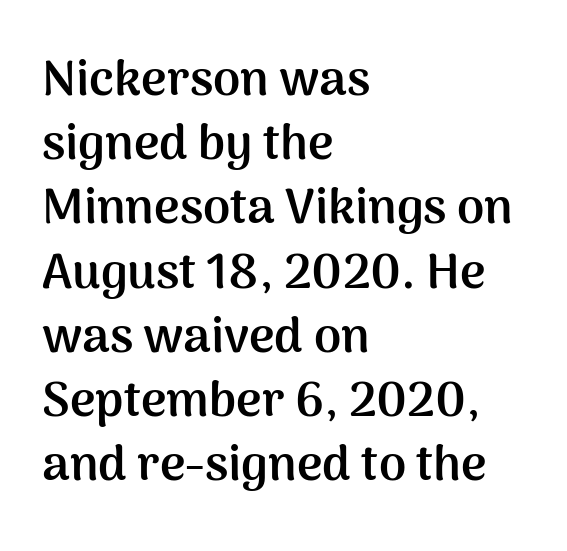
{"serif": "no", "italic": "no", "bold": "yes", "weight": "semibold", "width": "normal", "stroke_contrast": "medium", "x_height": "medium", "monospaced": "no", "underline": "no", "align": "left", "line_spacing": "normal", "line_spacing_ratio": 1.31, "letter_spacing": "normal", "letter_spacing_em": 0.0, "glyph_px": 49}
